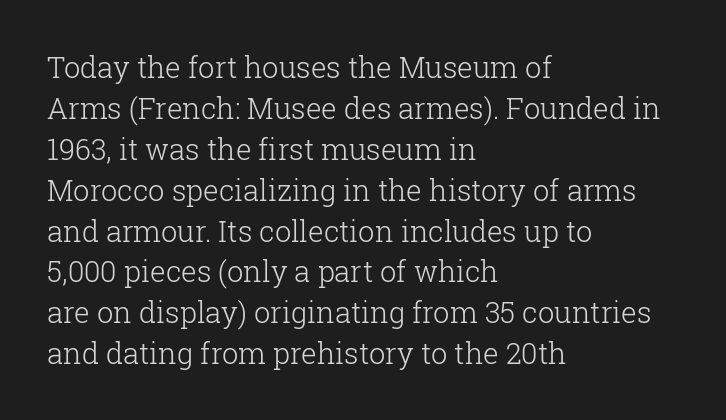
Q: Is the text bold? A: No.
Q: Is the text italic (slanted)? A: No, it is upright.
Q: Is the typeface a serif or a sans-serif typeface? A: Serif.
Q: Is the text underlined? A: No.
Q: How is the paragraph aligned? A: Left-aligned.
Q: Is the spacing between letters normal or unusually wide? A: Normal.
Q: Is the spacing between lines tight, normal or loose? A: Normal.
Q: Width (condensed, normal, or wide)? A: Normal.
Q: Stroke contrast? A: Low.
Q: x-height? A: Medium.
Q: Monospaced? A: No.
